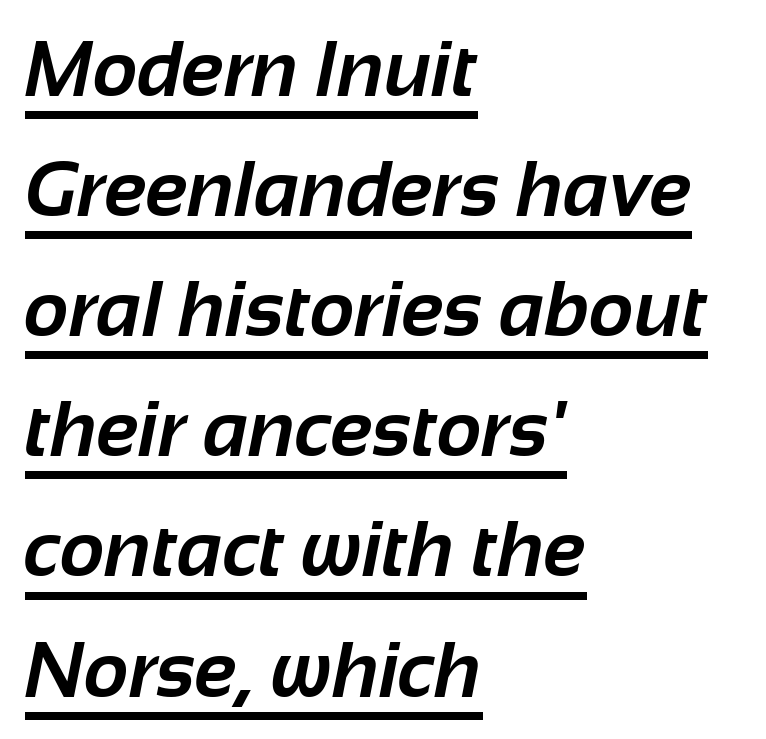
{"serif": "no", "bold": "yes", "weight": "bold", "width": "normal", "stroke_contrast": "low", "x_height": "medium", "monospaced": "no", "underline": "yes", "align": "left", "line_spacing": "normal", "line_spacing_ratio": 1.54, "letter_spacing": "normal", "letter_spacing_em": 0.0, "glyph_px": 78}
